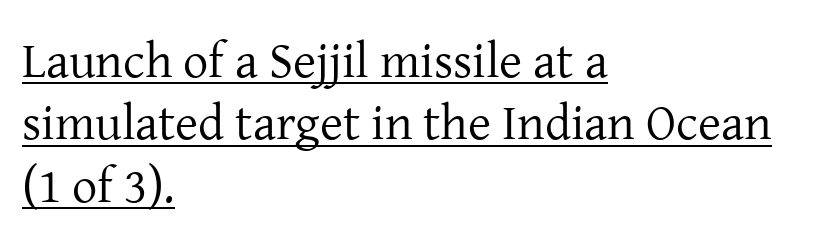
The image shows 50 px regular-weight serif type, upright; set left-aligned, normal line spacing (1.25x), normal letter spacing, underlined; low stroke contrast and a medium x-height.
